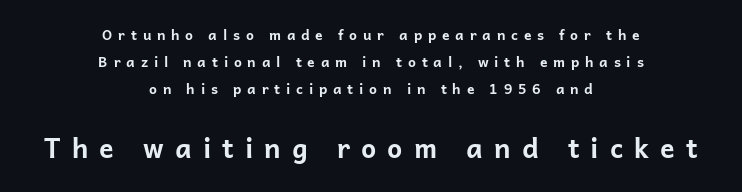
The image shows 27 px bold type, upright; set centered, loose line spacing (1.94x), unusually wide letter spacing (+0.41 em), not underlined; the second (bottom) block is 1.93x larger.
